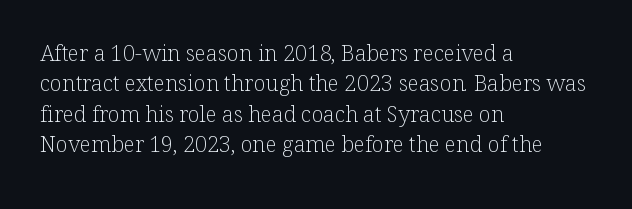
A quiet, ordinary-to-light weight characterises the typeface. The text block is weighted toward the left margin, trailing off unevenly rightward. This rendering leaves character spacing at its baseline value. Characters remain perfectly vertical along every line. The strip under each line holds only bare page.
